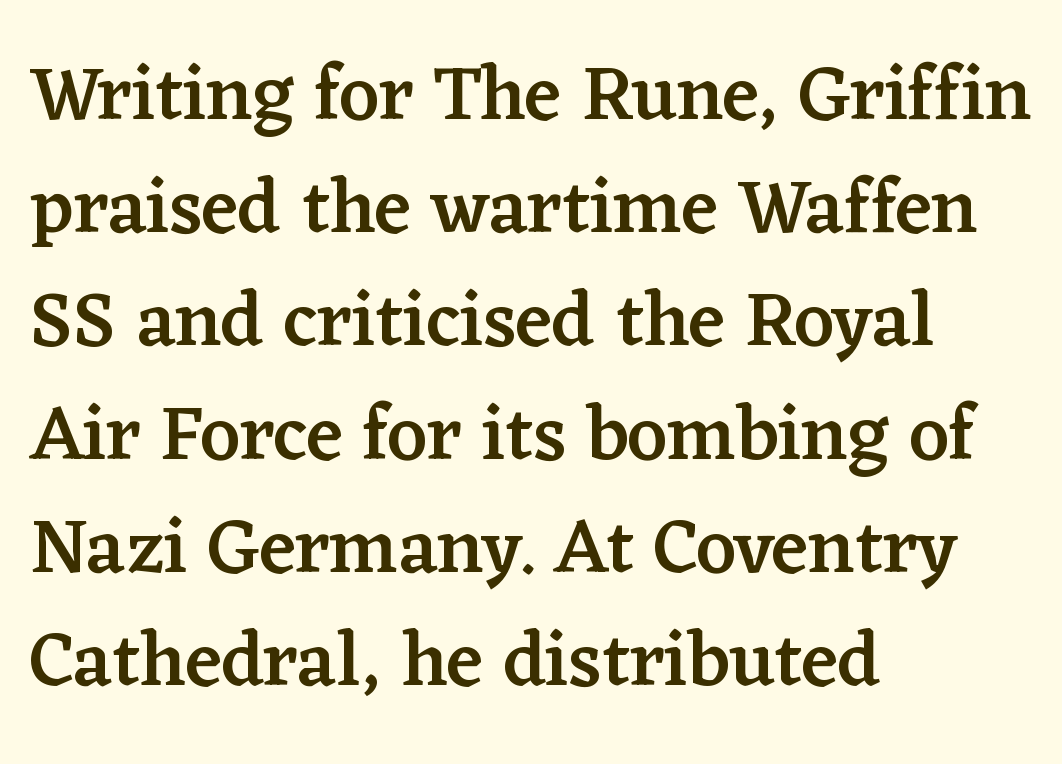
{"serif": "yes", "italic": "no", "bold": "semi", "weight": "semibold", "width": "normal", "stroke_contrast": "low", "x_height": "medium", "monospaced": "no", "underline": "no", "align": "left", "line_spacing": "normal", "line_spacing_ratio": 1.47, "letter_spacing": "normal", "letter_spacing_em": 0.0, "glyph_px": 77}
